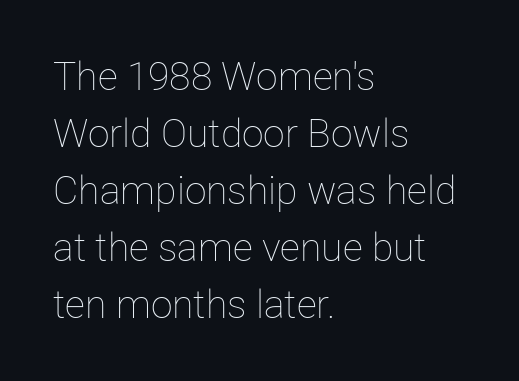
Q: Is the text bold? A: No.
Q: Is the text italic (slanted)? A: No, it is upright.
Q: Is the text underlined? A: No.
Q: How is the paragraph aligned? A: Left-aligned.
Q: Is the spacing between letters normal or unusually wide? A: Normal.
Q: Is the spacing between lines tight, normal or loose? A: Normal.
Q: Width (condensed, normal, or wide)? A: Normal.
Q: Stroke contrast? A: Low.
Q: x-height? A: Medium.
Q: Monospaced? A: No.
